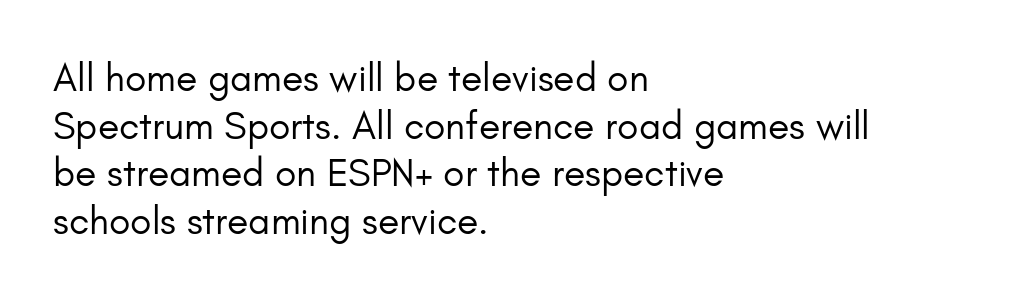
If you drew a ruler down the left edge, every line would touch it. This sample has the flowing, uneven cadence of proportional lettering. The passage shown is not underscored anywhere. The font is comparable to plain body text, perhaps lighter. No extra tracking has been applied to these lines.
